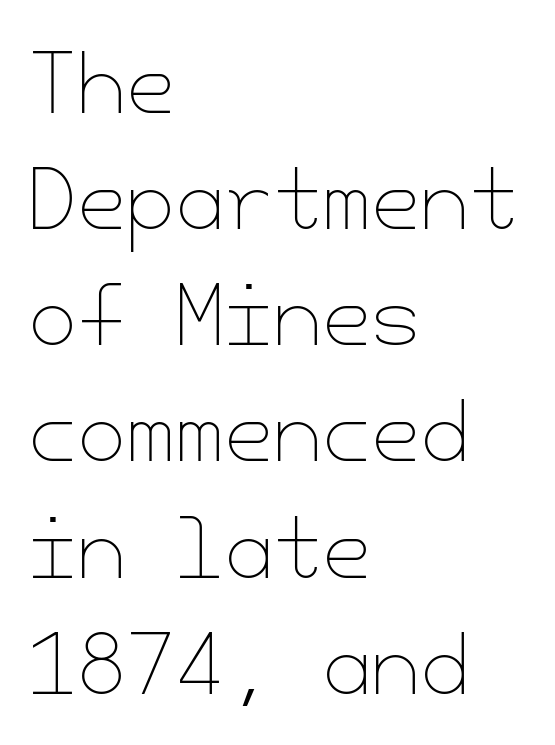
Q: Is the text bold? A: No.
Q: Is the text italic (slanted)? A: No, it is upright.
Q: Is the text underlined? A: No.
Q: How is the paragraph aligned? A: Left-aligned.
Q: Is the spacing between letters normal or unusually wide? A: Normal.
Q: Is the spacing between lines tight, normal or loose? A: Normal.
Q: Width (condensed, normal, or wide)? A: Normal.
Q: Stroke contrast? A: Low.
Q: x-height? A: Small.
